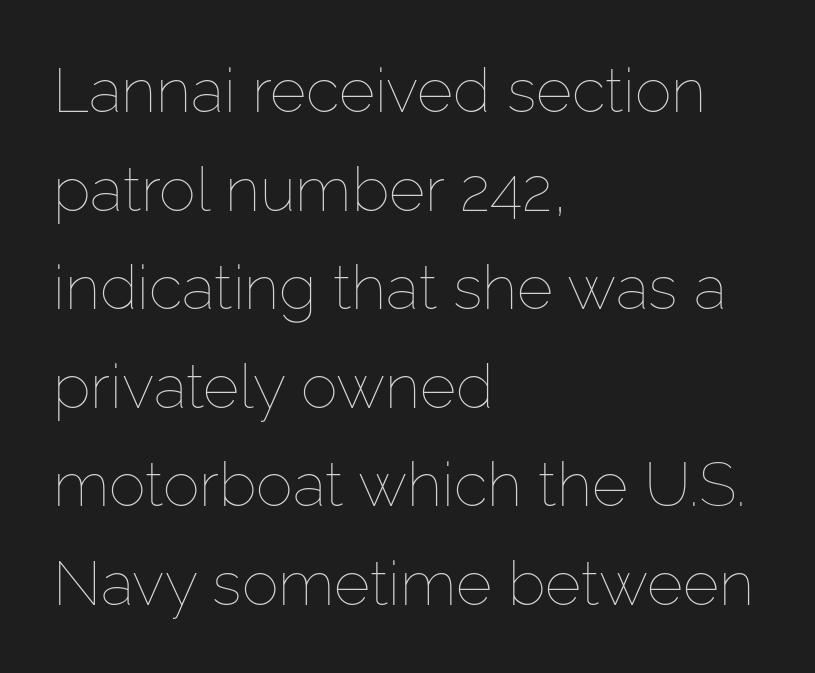
Q: Is the text bold? A: No.
Q: Is the text italic (slanted)? A: No, it is upright.
Q: Is the text underlined? A: No.
Q: How is the paragraph aligned? A: Left-aligned.
Q: Is the spacing between letters normal or unusually wide? A: Normal.
Q: Is the spacing between lines tight, normal or loose? A: Normal.
Q: Width (condensed, normal, or wide)? A: Normal.
Q: Stroke contrast? A: Low.
Q: x-height? A: Medium.
Q: Monospaced? A: No.
